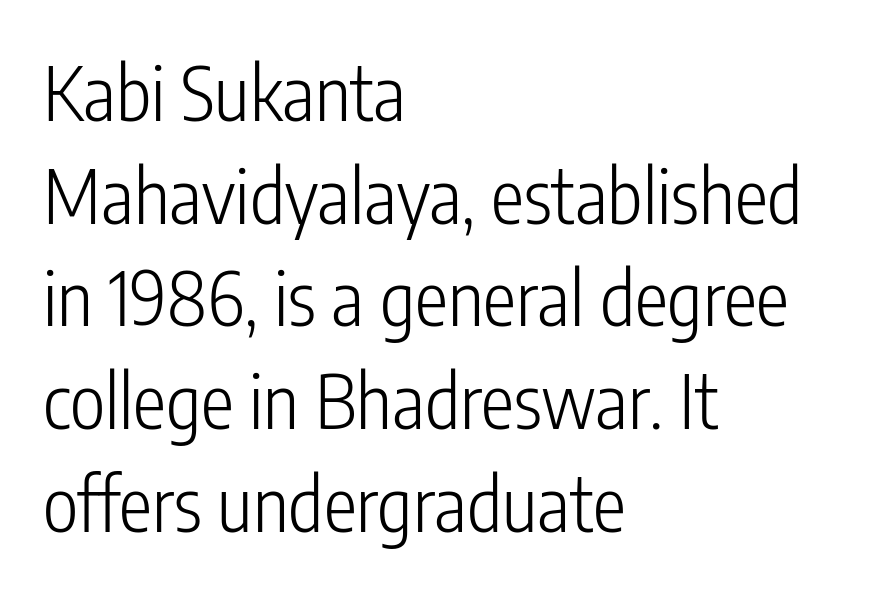
Q: Is the text bold? A: No.
Q: Is the text italic (slanted)? A: No, it is upright.
Q: Is the typeface a serif or a sans-serif typeface? A: Sans-serif.
Q: Is the text underlined? A: No.
Q: How is the paragraph aligned? A: Left-aligned.
Q: Is the spacing between letters normal or unusually wide? A: Normal.
Q: Is the spacing between lines tight, normal or loose? A: Normal.
Q: Width (condensed, normal, or wide)? A: Condensed.
Q: Stroke contrast? A: Low.
Q: x-height? A: Medium.
Q: Monospaced? A: No.
